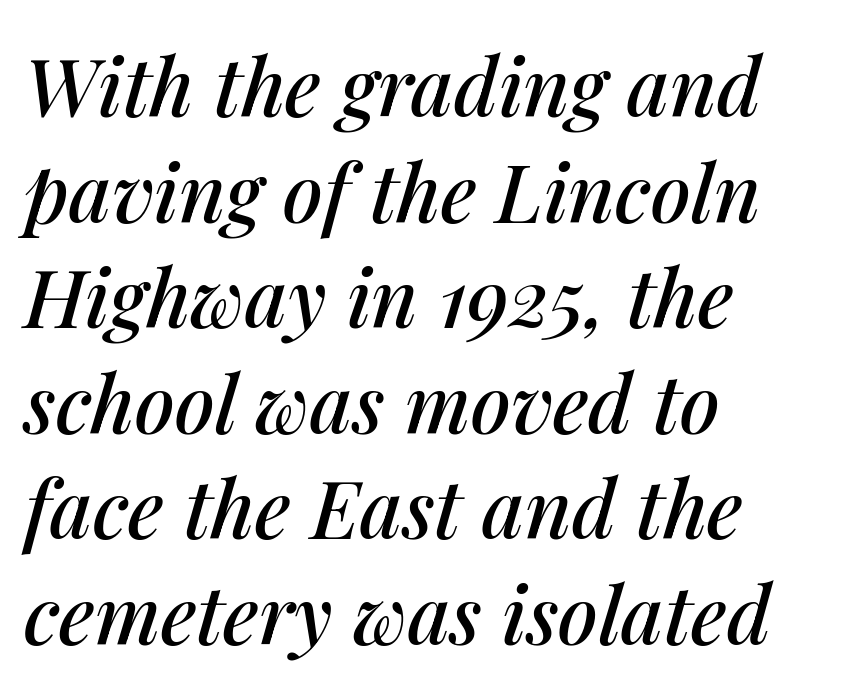
Q: Is the text italic (slanted)? A: Yes, it leans right by about 14 degrees.
Q: Is the text underlined? A: No.
Q: How is the paragraph aligned? A: Left-aligned.
Q: Is the spacing between letters normal or unusually wide? A: Normal.
Q: Is the spacing between lines tight, normal or loose? A: Normal.
Q: Width (condensed, normal, or wide)? A: Normal.
Q: Stroke contrast? A: Medium.
Q: x-height? A: Medium.
Q: Monospaced? A: No.
